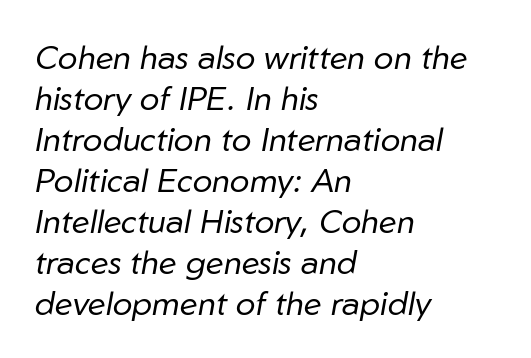
{"italic": "yes", "lean": "right", "slant_degrees": 10, "bold": "no", "weight": "regular", "width": "normal", "stroke_contrast": "low", "x_height": "medium", "monospaced": "no", "underline": "no", "align": "left", "line_spacing_ratio": 1.24, "letter_spacing": "normal", "letter_spacing_em": 0.0, "glyph_px": 33}
